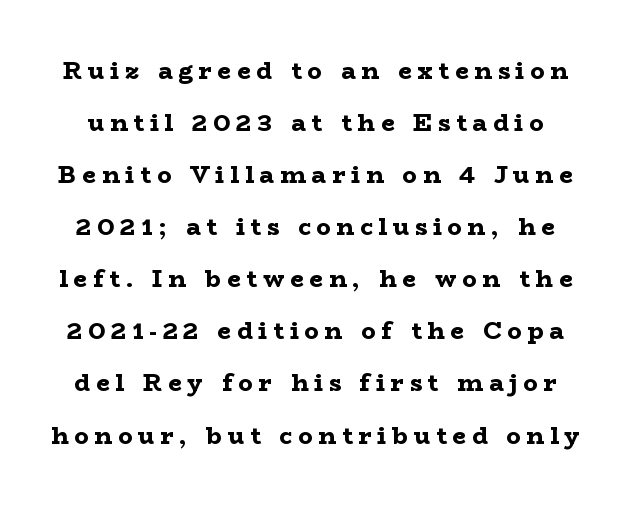
The image shows 24 px bold type, upright; set loose line spacing (2.17x), unusually wide letter spacing (+0.24 em), not underlined.
